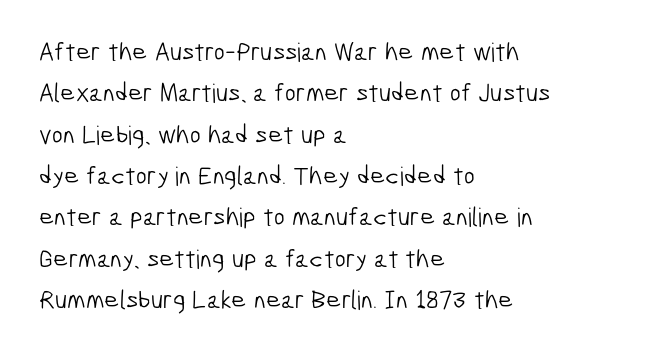
The cut favours lightness, reaching ordinary text weight at its darkest. One-word summary of the alignment: left. One glance says typical: line gaps are just what's usual. No word sits above an underline. The type is set solid horizontally, with unmodified tracking.
